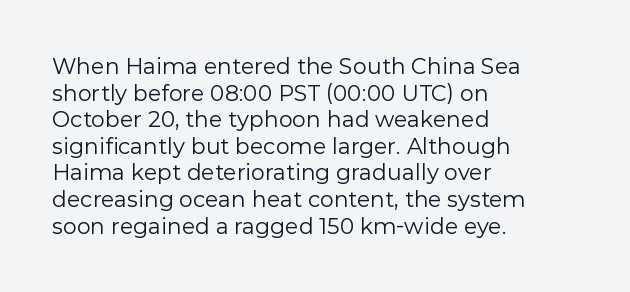
The face used here is rendered with its standard letterfit. The rag falls on the right side of this text block. The typeface has the unassuming heft of standard copy or less. Italic: no, the glyphs are upright roman.
